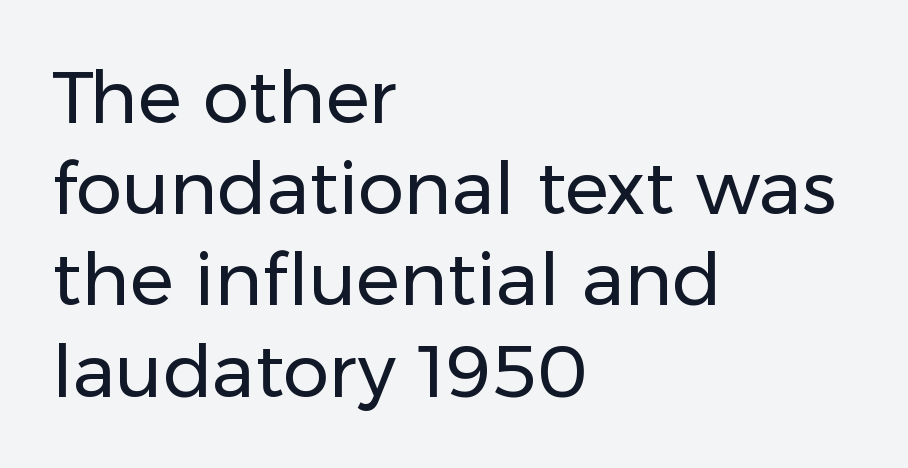
{"serif": "no", "italic": "no", "bold": "no", "weight": "regular", "width": "normal", "stroke_contrast": "low", "x_height": "medium", "monospaced": "no", "underline": "no", "align": "left", "line_spacing": "normal", "line_spacing_ratio": 1.25, "letter_spacing": "normal", "letter_spacing_em": 0.0, "glyph_px": 73}
